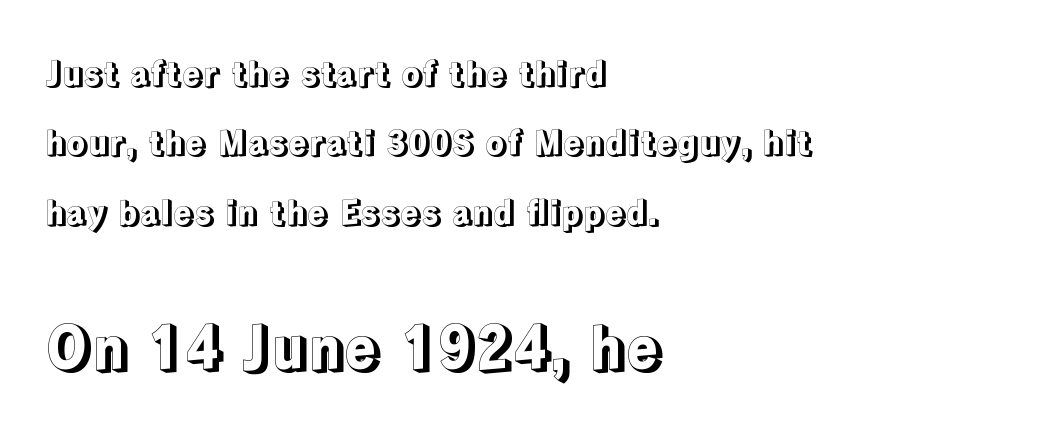
The image shows 59 px text type, upright; set left-aligned, loose line spacing (2.04x), normal letter spacing, not underlined; the second (bottom) block is 1.74x larger; a medium x-height.
